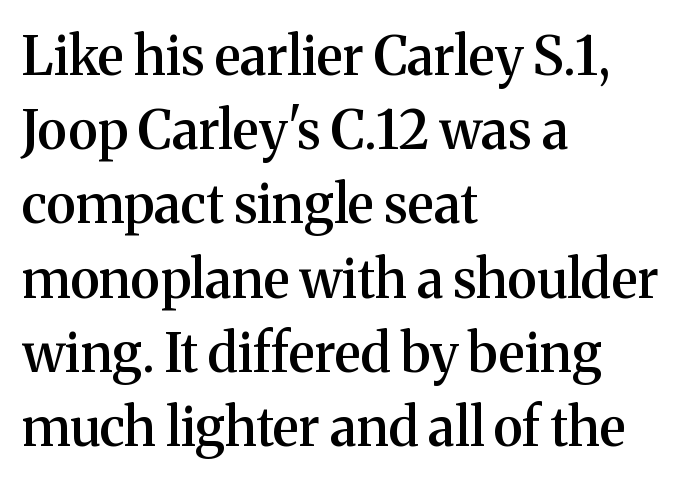
Do the characters align in a grid? No, the font is proportional. The characters look somewhat weighty, a semibold short of true bold. The horizontal fit of the characters is conventional and even. The characters display serif detailing at their extremities.
